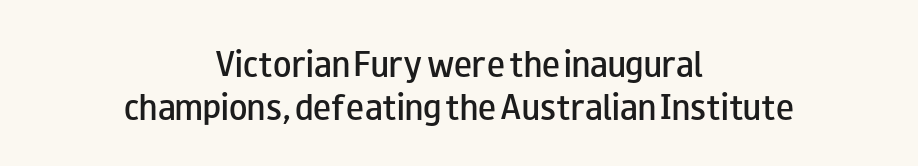
Tracking here is standard; glyphs follow each other at the usual distance. When letters stand straight like this, we call the style roman or upright. This sample keeps an unexceptional amount of space between lines. The typeface chosen for these lines omits serifs.
